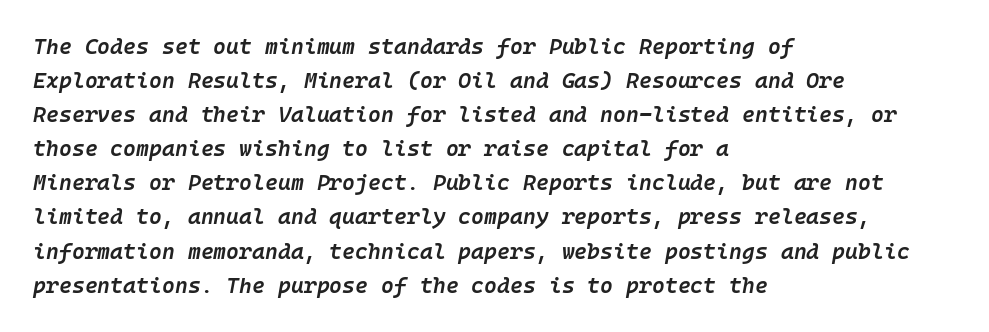
Q: Is the text bold? A: Semi-bold.
Q: Is the text italic (slanted)? A: Yes, it leans right by about 10 degrees.
Q: Is the text underlined? A: No.
Q: How is the paragraph aligned? A: Left-aligned.
Q: Is the spacing between letters normal or unusually wide? A: Normal.
Q: Is the spacing between lines tight, normal or loose? A: Normal.
